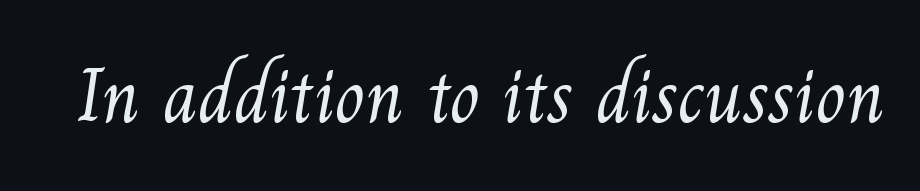
{"serif": "yes", "bold": "no", "weight": "light", "width": "normal", "stroke_contrast": "medium", "x_height": "small", "monospaced": "no", "underline": "no", "letter_spacing": "normal", "letter_spacing_em": 0.0, "glyph_px": 78}
